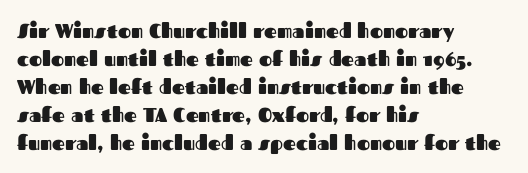
Q: Is the text bold? A: Yes.
Q: Is the text italic (slanted)? A: No, it is upright.
Q: Is the text underlined? A: No.
Q: How is the paragraph aligned? A: Left-aligned.
Q: Is the spacing between letters normal or unusually wide? A: Normal.
Q: Is the spacing between lines tight, normal or loose? A: Normal.
